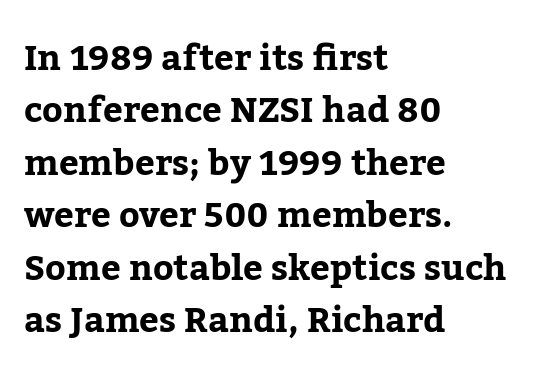
Spacing between characters is what you'd get straight out of the box. Look at the stroke-to-counter ratio: heavy, a bold. In CSS terms this would be text-align: left. This sample has the flowing, uneven cadence of proportional lettering.
